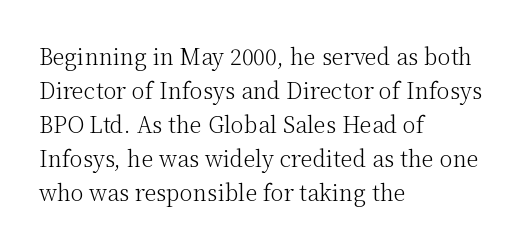
{"italic": "no", "bold": "no", "underline": "no", "align": "left", "line_spacing": "normal", "line_spacing_ratio": 1.54, "letter_spacing": "normal", "letter_spacing_em": 0.0, "glyph_px": 22}
